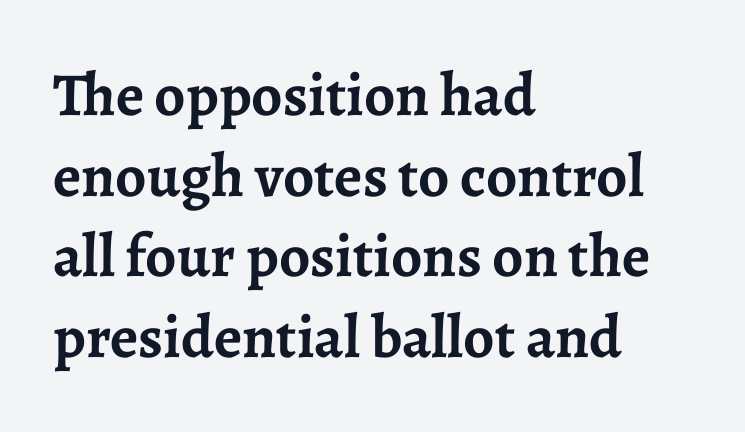
The image shows 61 px semibold serif type, upright; set left-aligned, normal line spacing (1.32x), normal letter spacing, not underlined; low stroke contrast and a medium x-height.
